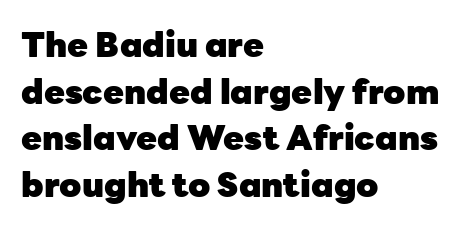
Q: Is the text bold? A: Yes.
Q: Is the text italic (slanted)? A: No, it is upright.
Q: Is the typeface a serif or a sans-serif typeface? A: Sans-serif.
Q: Is the text underlined? A: No.
Q: How is the paragraph aligned? A: Left-aligned.
Q: Is the spacing between letters normal or unusually wide? A: Normal.
Q: Is the spacing between lines tight, normal or loose? A: Normal.
Q: Width (condensed, normal, or wide)? A: Normal.
Q: Stroke contrast? A: Low.
Q: x-height? A: Medium.
Q: Monospaced? A: No.
